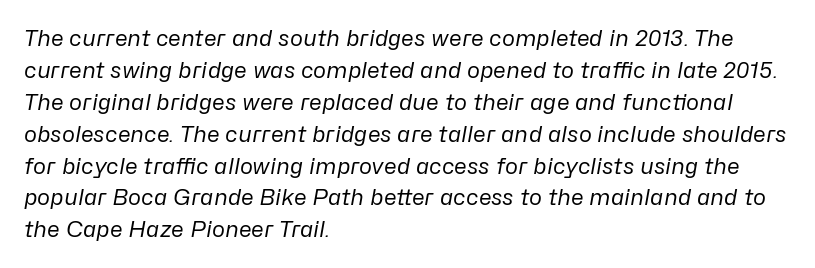
{"italic": "yes", "lean": "right", "slant_degrees": 10, "bold": "no", "underline": "no", "align": "left", "line_spacing": "normal", "line_spacing_ratio": 1.45, "letter_spacing": "normal", "letter_spacing_em": 0.0, "glyph_px": 22}
